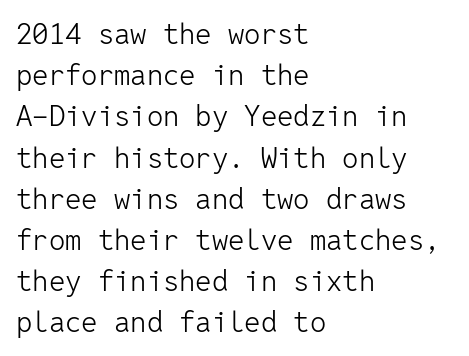
Stroke terminals: plain, sans-serif. The axis of the letterforms is exactly vertical. Quick note: underline off. Do the characters align in a grid? Yes, the font is monospaced. Does the copy run flush right? No — it runs flush left. On a weight scale, this lands at 450 or below.
